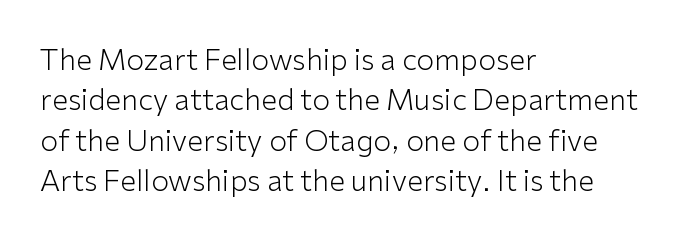
{"serif": "no", "italic": "no", "bold": "no", "weight": "light", "width": "normal", "stroke_contrast": "low", "x_height": "medium", "monospaced": "no", "underline": "no", "align": "left", "line_spacing": "normal", "line_spacing_ratio": 1.39, "letter_spacing": "normal", "letter_spacing_em": 0.0, "glyph_px": 29}
